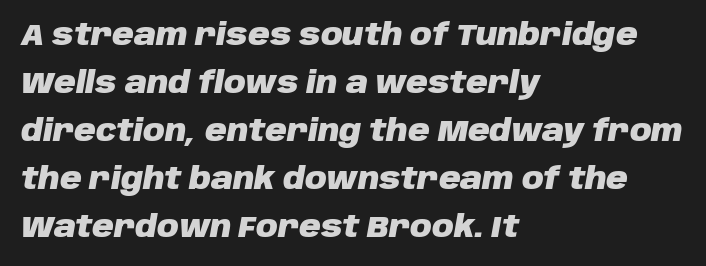
The passage is arranged the way most books set body copy — flush left. Glyph-to-glyph distance matches everyday printed text. Honestly, there is no underline to notice here at all. The face used here is proportionally spaced, like ordinary book or web type.
